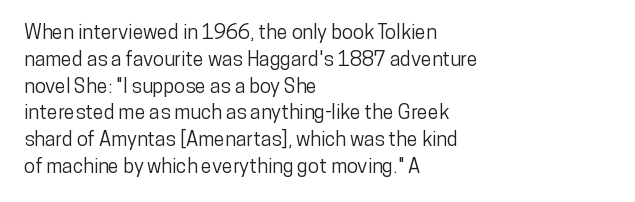
The vertical gap from one line to the next is medium. The letters sit at their default tracking, neither squeezed nor spread. A student would call this left alignment; a typographer would say flush left, rag right. Does the lettering tilt? It doesn't — this is upright.
